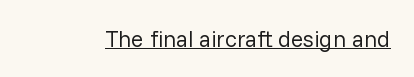
Students, observe the line beneath the letters — that is underlining. You can tell it's not italic because the verticals are truly vertical. Stems here are at most as thick as an everyday book face. Between one letter and the next there's only the usual sliver of space.
